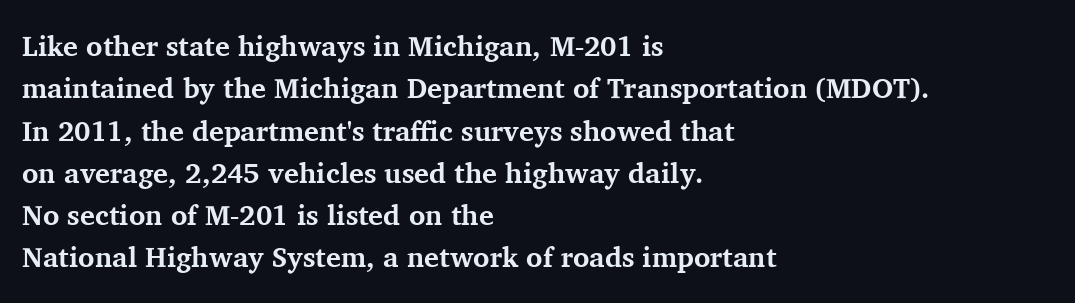
Note: serifs present on the glyphs. Varying glyph widths throughout — classic text-font behaviour. The rendering uses a bold face; every stroke is thick and dark. Vertical strokes here are truly vertical. The type is set solid horizontally, with unmodified tracking.
